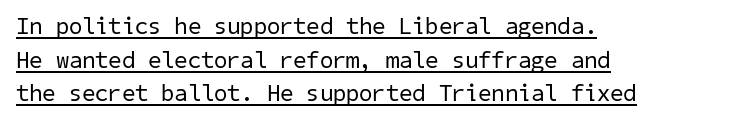
Q: Is the text bold? A: No.
Q: Is the text underlined? A: Yes.
Q: How is the paragraph aligned? A: Left-aligned.
Q: Is the spacing between letters normal or unusually wide? A: Normal.
Q: Is the spacing between lines tight, normal or loose? A: Normal.
